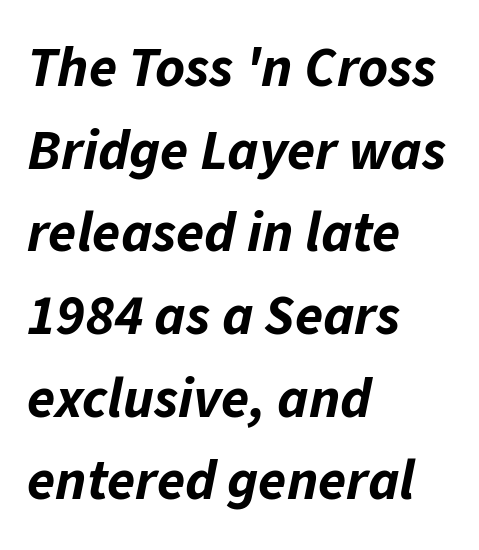
Look at the tracking — it's just the regular setting, nothing added. Characters are canted at an angle relative to the baseline's perpendicular. How heavy is the stroke? Heavy — this is a bold. Here the designer chose a conventional face with non-uniform glyph widths. These lines are set flush left with a ragged right edge.
